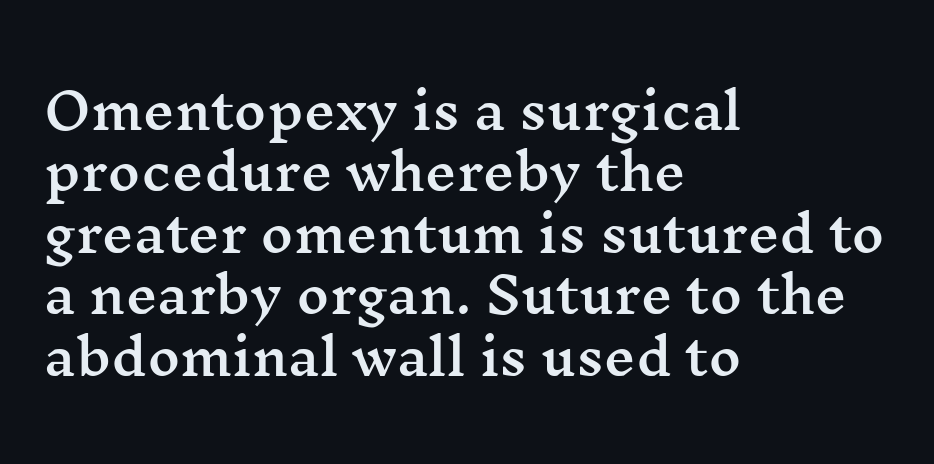
The image shows 50 px wide serif type, upright; set left-aligned, line spacing 1.23x, normal letter spacing, not underlined; medium stroke contrast and a medium x-height.
